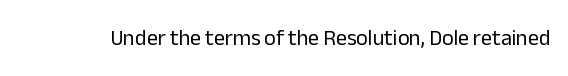
The space directly below the letters is spotless. Quick note: not italic, upright. The line texture is even and compact thanks to regular tracking. These glyphs show unthickened strokes, regular width or finer.
